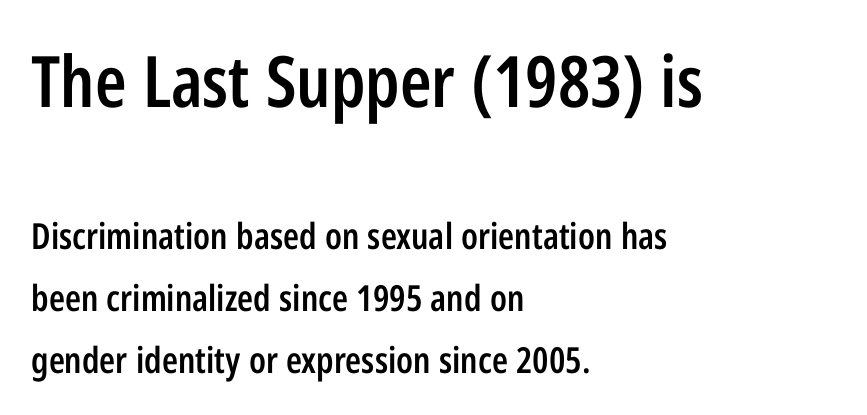
Q: Is the text bold? A: Semi-bold.
Q: Is the text italic (slanted)? A: No, it is upright.
Q: Is the typeface a serif or a sans-serif typeface? A: Sans-serif.
Q: Is the text underlined? A: No.
Q: How is the paragraph aligned? A: Left-aligned.
Q: Is the spacing between letters normal or unusually wide? A: Normal.
Q: Which block of text is set in a larger size, the first (top) or the second (bottom)? A: The first (top) one.
Q: Width (condensed, normal, or wide)? A: Condensed.
Q: Stroke contrast? A: Low.
Q: x-height? A: Medium.
Q: Monospaced? A: No.
